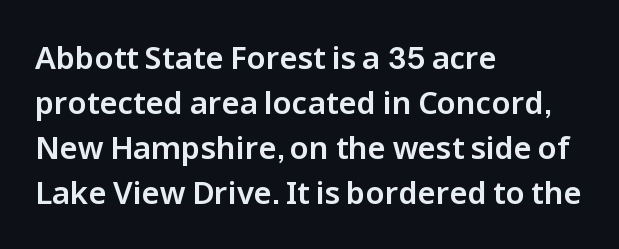
{"serif": "no", "italic": "no", "width": "normal", "stroke_contrast": "low", "x_height": "medium", "monospaced": "no", "underline": "no", "align": "left", "line_spacing": "normal", "line_spacing_ratio": 1.45, "letter_spacing": "normal", "letter_spacing_em": 0.0, "glyph_px": 31}
